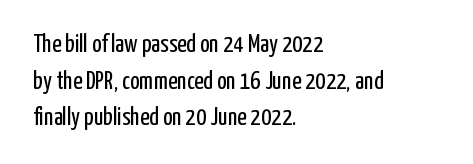
{"italic": "no", "bold": "no", "underline": "no", "align": "left", "line_spacing": "normal", "line_spacing_ratio": 1.47, "letter_spacing": "normal", "letter_spacing_em": 0.0, "glyph_px": 25}
